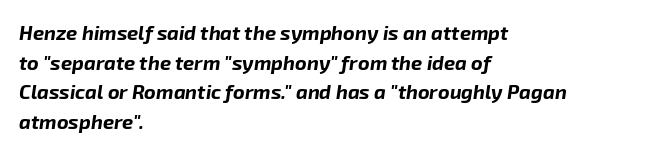
{"italic": "yes", "lean": "right", "slant_degrees": 8, "bold": "yes", "underline": "no", "align": "left", "line_spacing": "normal", "line_spacing_ratio": 1.48, "letter_spacing": "normal", "letter_spacing_em": 0.0, "glyph_px": 20}
